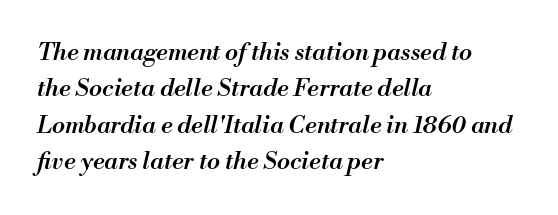
A classic flush-left, rag-right setting is used for this passage. Compared with typical body copy, the letter spacing here is the same. The specimen reads as italic at a glance. Each row of text sits above clean, open space. Reading down the column, the eye jumps a familiar distance to each next line.
